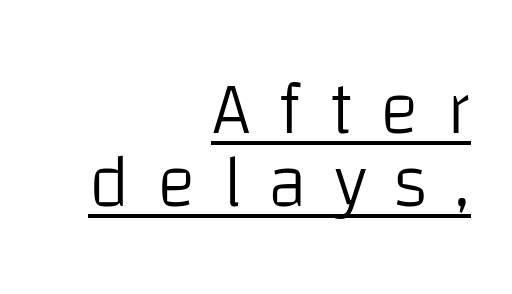
{"serif": "no", "italic": "no", "bold": "no", "weight": "light", "width": "normal", "stroke_contrast": "low", "x_height": "large", "monospaced": "no", "underline": "yes", "align": "right", "line_spacing": "tight", "line_spacing_ratio": 0.98, "letter_spacing": "wide", "letter_spacing_em": 0.36, "glyph_px": 74}
